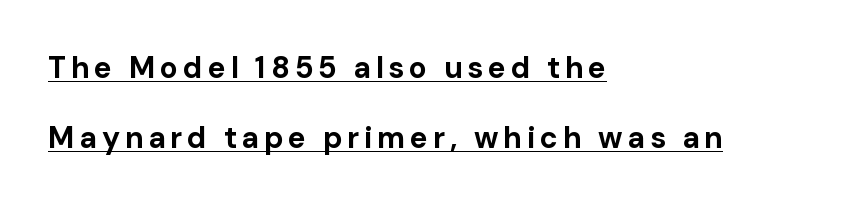
Character widths vary here, with narrow letters taking less room than wide ones. Vertically, the passage feels expansive, rows floating well apart. The letters stand straight up with perfectly vertical stems. A sans-serif font was chosen for this passage. The rendering anchors every line to the left-hand side. Each line of the rendering has a horizontal stroke beneath the glyphs.
